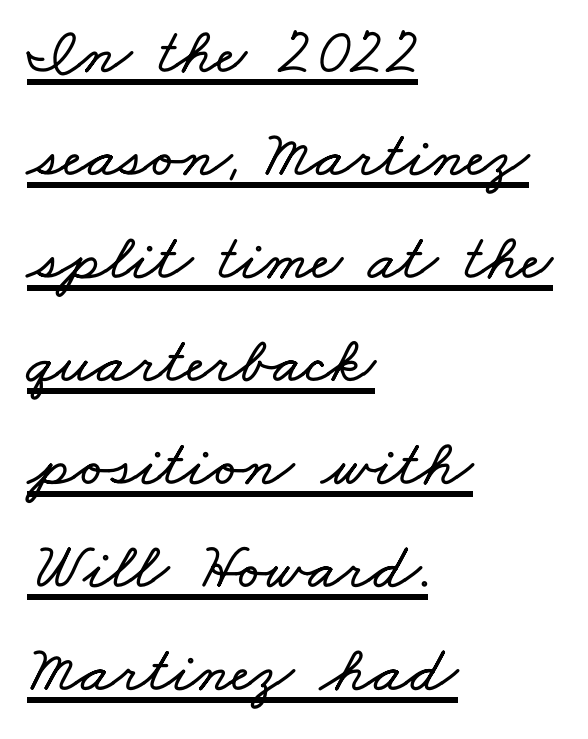
Q: Is the text underlined? A: Yes.
Q: How is the paragraph aligned? A: Left-aligned.
Q: Is the spacing between letters normal or unusually wide? A: Normal.
Q: Is the spacing between lines tight, normal or loose? A: Normal.
Q: Width (condensed, normal, or wide)? A: Wide.
Q: Stroke contrast? A: Low.
Q: x-height? A: Small.
Q: Monospaced? A: No.
